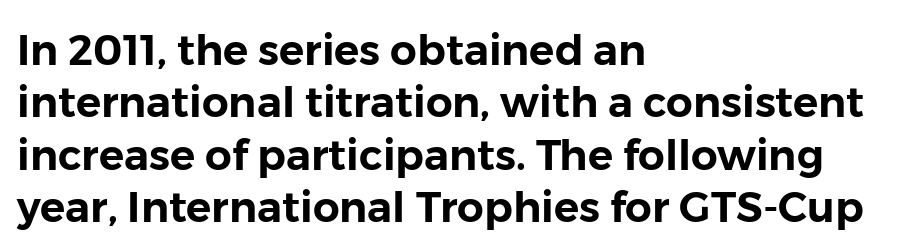
Q: Is the text italic (slanted)? A: No, it is upright.
Q: Is the typeface a serif or a sans-serif typeface? A: Sans-serif.
Q: Is the text underlined? A: No.
Q: How is the paragraph aligned? A: Left-aligned.
Q: Is the spacing between letters normal or unusually wide? A: Normal.
Q: Is the spacing between lines tight, normal or loose? A: Normal.
Q: Width (condensed, normal, or wide)? A: Normal.
Q: Stroke contrast? A: Low.
Q: x-height? A: Medium.
Q: Monospaced? A: No.
